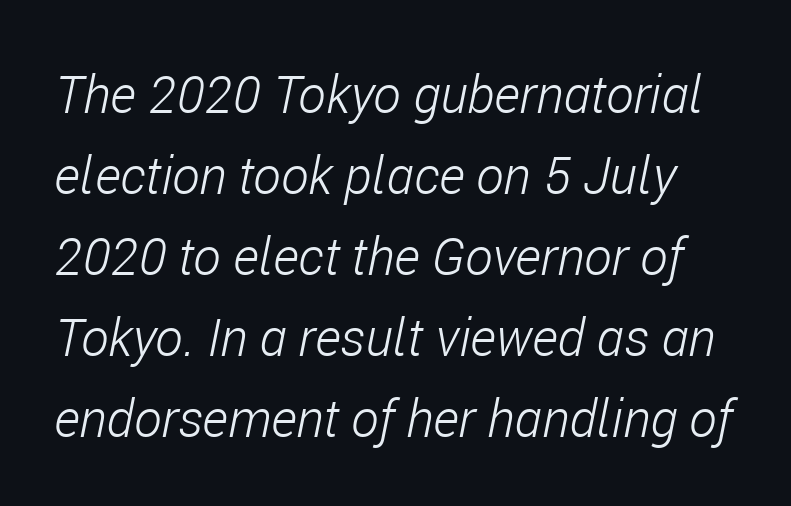
These lines are rendered in a variable-pitch font. This rendering features lettering with no underline. Inter-character spacing is left at the font's built-in metrics. Bold? No — there's no thickening of the strokes. The letters are slanted; this is an italic face. The designer left line spacing at the default.
